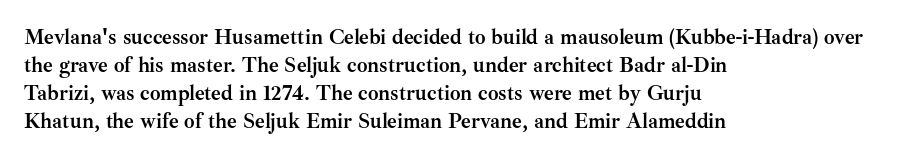
Q: Is the text bold? A: Yes.
Q: Is the text italic (slanted)? A: No, it is upright.
Q: Is the text underlined? A: No.
Q: How is the paragraph aligned? A: Left-aligned.
Q: Is the spacing between letters normal or unusually wide? A: Normal.
Q: Is the spacing between lines tight, normal or loose? A: Normal.
